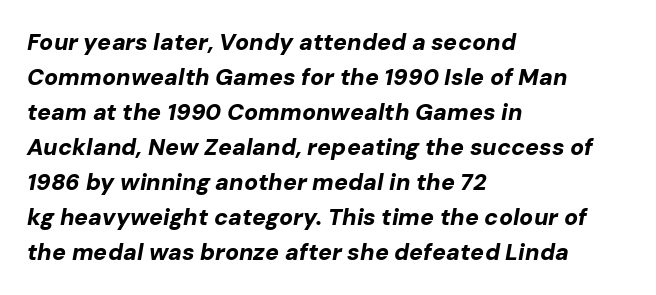
The image shows 23 px bold type, italic (leaning right); set left-aligned, normal line spacing (1.52x), normal letter spacing, not underlined.
